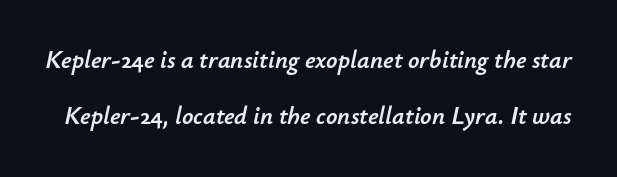
{"italic": "yes", "lean": "right", "slant_degrees": 12, "underline": "no", "line_spacing": "loose", "line_spacing_ratio": 2.24, "letter_spacing": "normal", "letter_spacing_em": 0.0, "glyph_px": 25}
